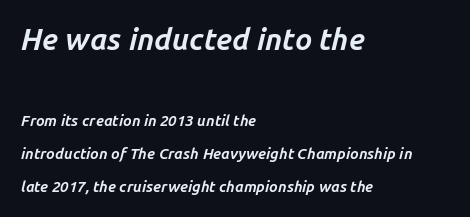
The image shows 30 px bold type, italic (leaning right); set left-aligned, loose line spacing (2.2x), normal letter spacing, not underlined; the first (top) block is 2.0x larger; low stroke contrast and a medium x-height.
